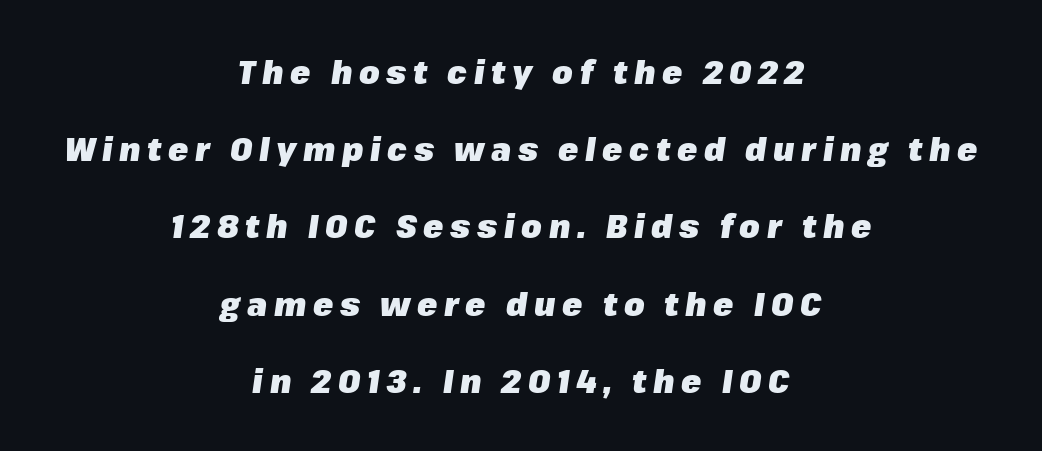
{"italic": "yes", "lean": "right", "slant_degrees": 8, "bold": "yes", "weight": "heavy", "width": "normal", "stroke_contrast": "low", "x_height": "medium", "monospaced": "no", "underline": "no", "align": "center", "line_spacing": "loose", "line_spacing_ratio": 2.34, "letter_spacing": "wide", "letter_spacing_em": 0.2, "glyph_px": 33}
